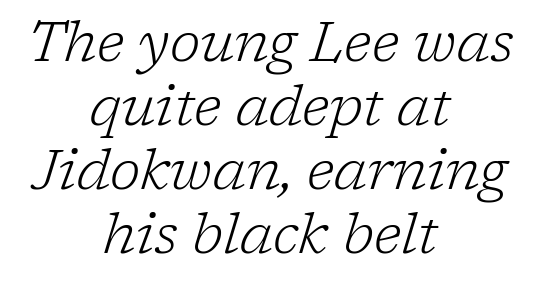
The image shows 56 px light serif type, italic (leaning right); set centered, tight line spacing (1.14x), normal letter spacing, not underlined; low stroke contrast and a medium x-height.
